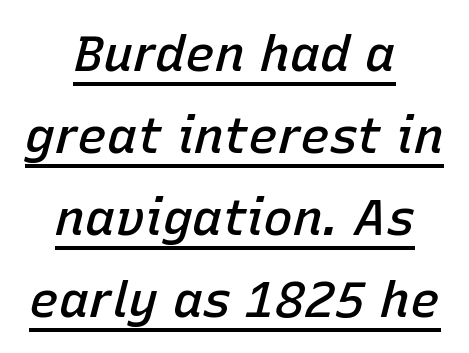
What stands out about the letter spacing? Nothing — it is the standard amount. The face used here is proportionally spaced, like ordinary book or web type. Quick note: italic. Looks like someone drew a line under every word here. Students, observe: this is what conventionally led text looks like. How heavy is the stroke? Medium-heavy — a semibold, shy of bold.
